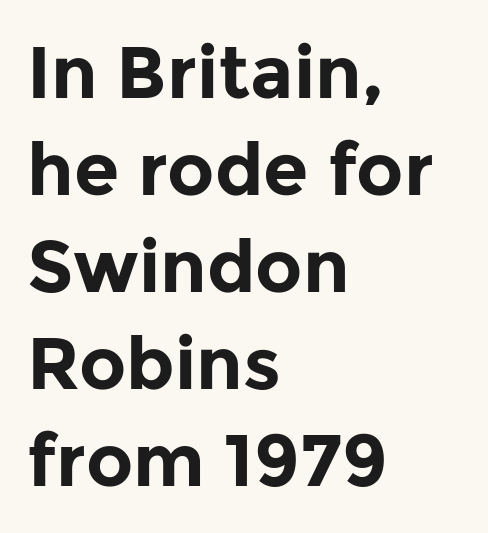
A typesetter would call this leading conventional body-copy spacing. You could not count columns in this text — the font is proportionally spaced. Does the weight exceed regular? Yes, all the way to bold. The letters sit at their default tracking, neither squeezed nor spread. The lines are quadded left. The axis of the letterforms is exactly vertical.
